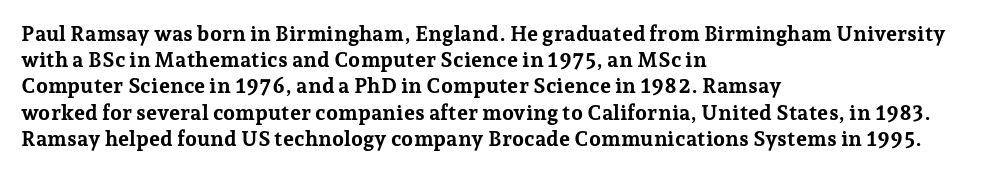
Q: Is the text bold? A: Yes.
Q: Is the text italic (slanted)? A: No, it is upright.
Q: Is the text underlined? A: No.
Q: How is the paragraph aligned? A: Left-aligned.
Q: Is the spacing between letters normal or unusually wide? A: Normal.
Q: Is the spacing between lines tight, normal or loose? A: Normal.
